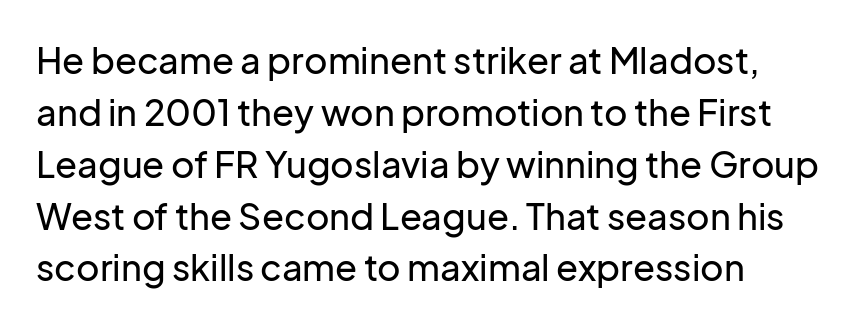
Line starts are locked; line ends wander. This is roman type, the default non-slanted kind. A typesetter would call this proportional, since set widths differ per character. The gaps between neighbouring characters are ordinary and unremarkable.
